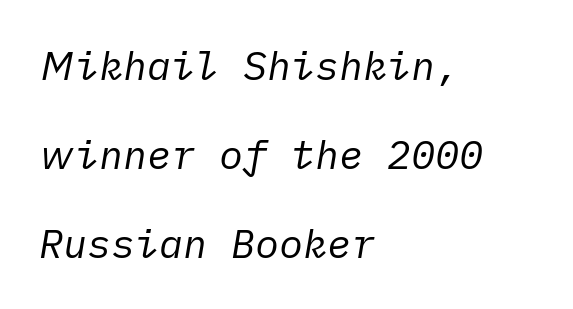
Q: Is the text bold? A: No.
Q: Is the text italic (slanted)? A: Yes, it leans right by about 10 degrees.
Q: Is the text underlined? A: No.
Q: How is the paragraph aligned? A: Left-aligned.
Q: Is the spacing between letters normal or unusually wide? A: Normal.
Q: Is the spacing between lines tight, normal or loose? A: Loose.
Q: Width (condensed, normal, or wide)? A: Normal.
Q: Stroke contrast? A: Low.
Q: x-height? A: Medium.
